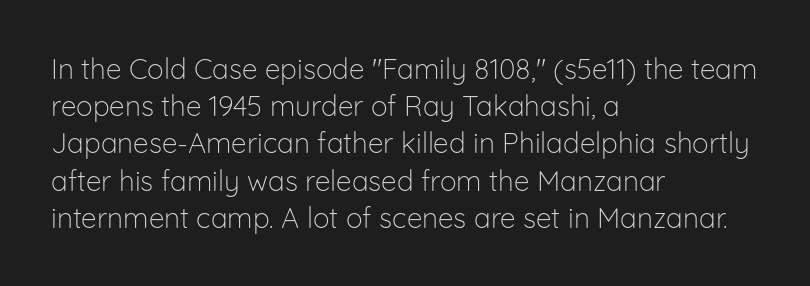
Q: Is the text bold? A: No.
Q: Is the text italic (slanted)? A: No, it is upright.
Q: Is the typeface a serif or a sans-serif typeface? A: Sans-serif.
Q: Is the text underlined? A: No.
Q: How is the paragraph aligned? A: Left-aligned.
Q: Is the spacing between letters normal or unusually wide? A: Normal.
Q: Is the spacing between lines tight, normal or loose? A: Normal.
Q: Width (condensed, normal, or wide)? A: Normal.
Q: Stroke contrast? A: Low.
Q: x-height? A: Medium.
Q: Monospaced? A: No.
